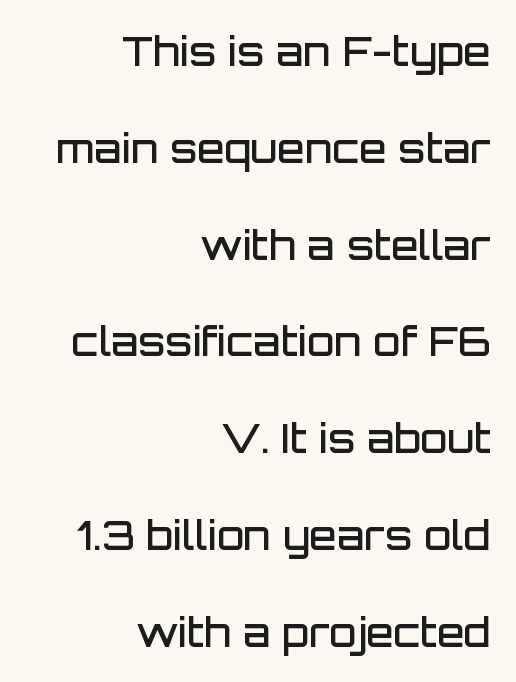
The image shows 40 px semibold sans-serif type, upright; set right-aligned, loose line spacing (2.42x), normal letter spacing, not underlined; low stroke contrast and a large x-height.
